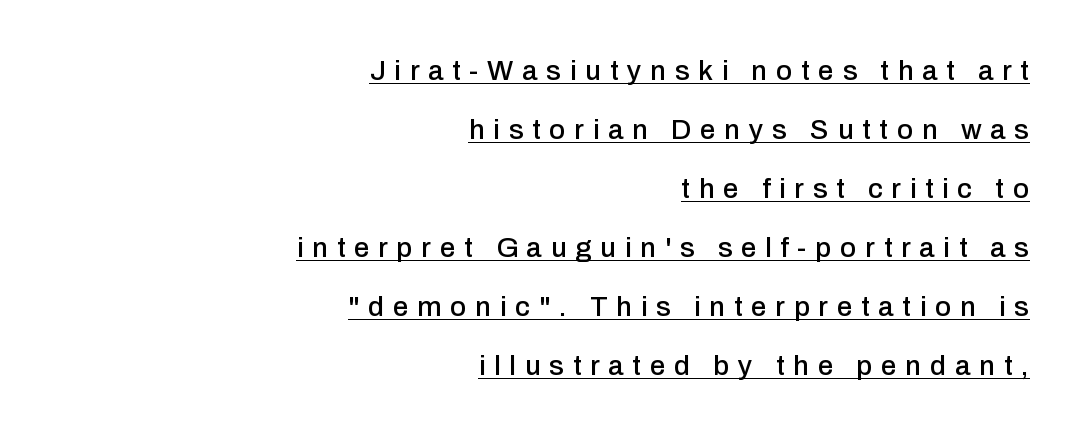
The image shows 28 px sans-serif type, upright; set right-aligned, loose line spacing (2.11x), unusually wide letter spacing (+0.31 em), underlined; low stroke contrast and a medium x-height.
